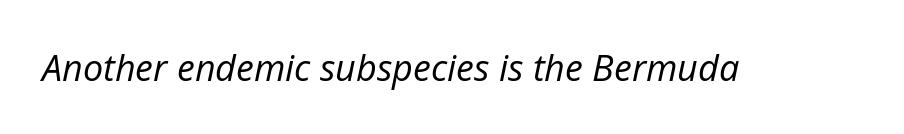
{"italic": "yes", "lean": "right", "slant_degrees": 12, "bold": "no", "weight": "regular", "width": "normal", "stroke_contrast": "low", "x_height": "medium", "monospaced": "no", "underline": "no", "letter_spacing": "normal", "letter_spacing_em": 0.0, "glyph_px": 36}
